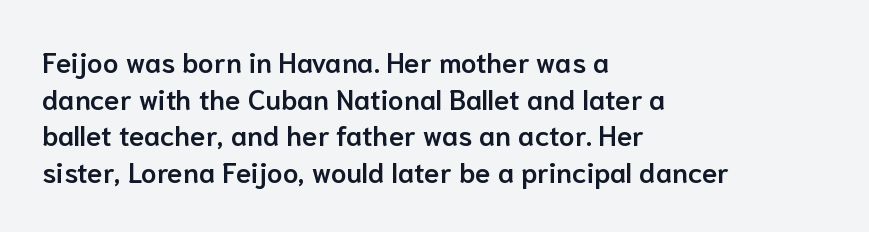
Quick note: not italic, upright. The lines sit at an ordinary, default distance from one another. Here the designer chose a conventional face with non-uniform glyph widths. This rendering uses left alignment, leaving the right contour irregular.
